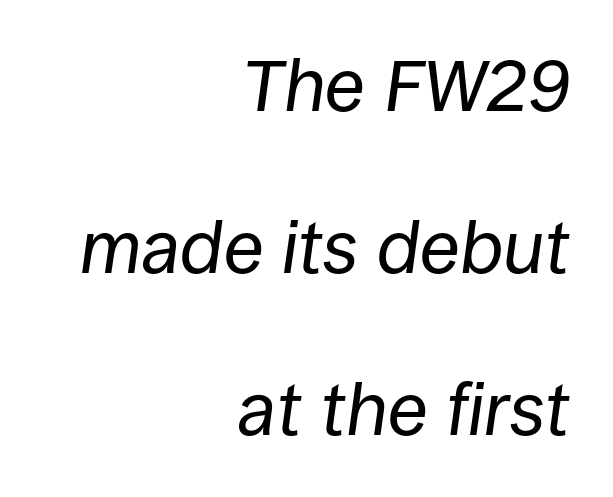
{"italic": "yes", "lean": "right", "slant_degrees": 8, "bold": "no", "weight": "regular", "width": "normal", "stroke_contrast": "low", "x_height": "large", "monospaced": "no", "underline": "no", "align": "right", "line_spacing": "loose", "line_spacing_ratio": 2.19, "letter_spacing": "normal", "letter_spacing_em": 0.0, "glyph_px": 74}
